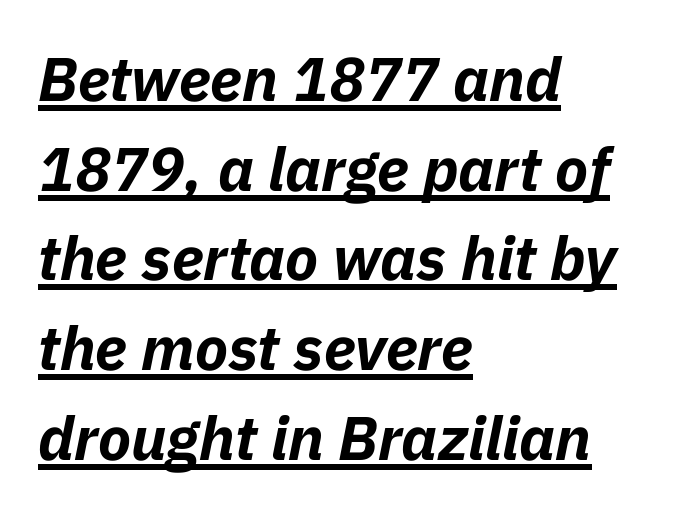
Do the characters align in a grid? No, the font is proportional. Honestly, the row spacing looks completely unremarkable. The face used here has the dense, thick strokes of a bold. Does the lettering tilt? It does — this is italic. In terms of letterspacing, this is plain default setting. A typographer would call this underscored text.
